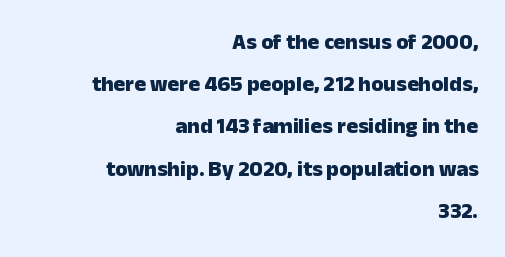
{"italic": "no", "bold": "yes", "underline": "no", "align": "right", "line_spacing": "loose", "line_spacing_ratio": 1.92, "letter_spacing": "normal", "letter_spacing_em": 0.0, "glyph_px": 22}
